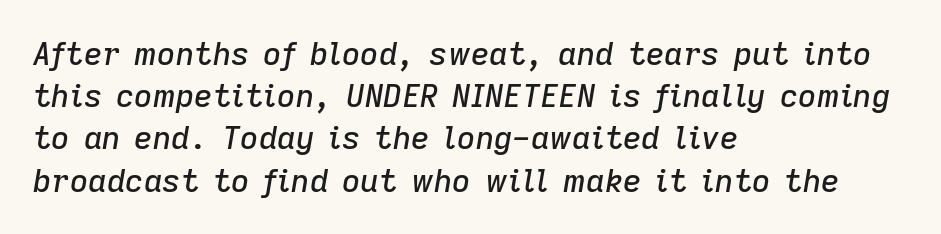
The image shows 32 px text type, italic (leaning right); set left-aligned, normal line spacing (1.32x), normal letter spacing, not underlined; low stroke contrast and a medium x-height.
